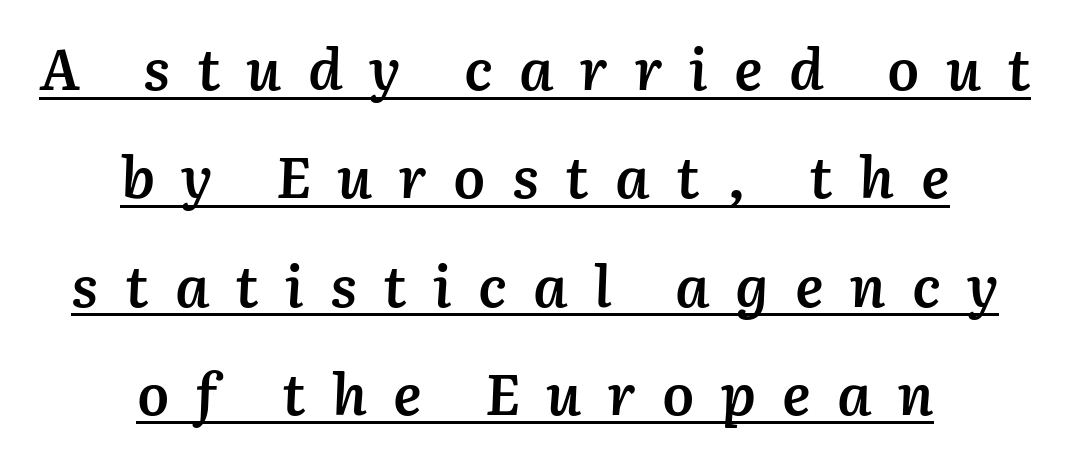
The image shows 57 px semibold type, italic (leaning right); set centered, loose line spacing (1.9x), unusually wide letter spacing (+0.46 em), underlined; medium stroke contrast and a medium x-height.
